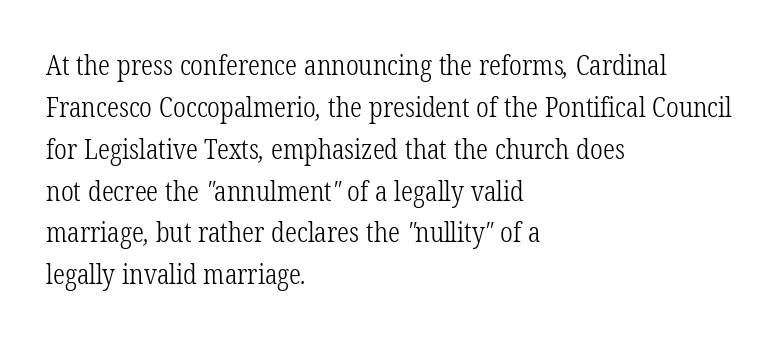
The passage shown stacks its lines at a standard gap. The letters sit at their default tracking, neither squeezed nor spread. Layout note: lines flush left. Just letters on the line, the space beneath them empty.
